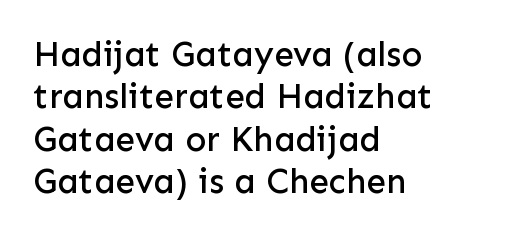
{"serif": "no", "italic": "no", "width": "normal", "stroke_contrast": "low", "x_height": "medium", "monospaced": "no", "underline": "no", "align": "left", "line_spacing_ratio": 1.21, "letter_spacing": "normal", "letter_spacing_em": 0.0, "glyph_px": 35}
